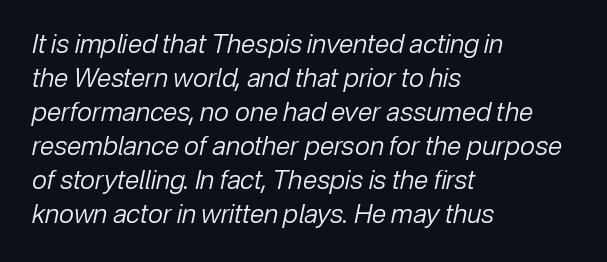
Q: Is the text bold? A: No.
Q: Is the text italic (slanted)? A: Yes, it leans right by about 12 degrees.
Q: Is the text underlined? A: No.
Q: How is the paragraph aligned? A: Left-aligned.
Q: Is the spacing between letters normal or unusually wide? A: Normal.
Q: Is the spacing between lines tight, normal or loose? A: Normal.
